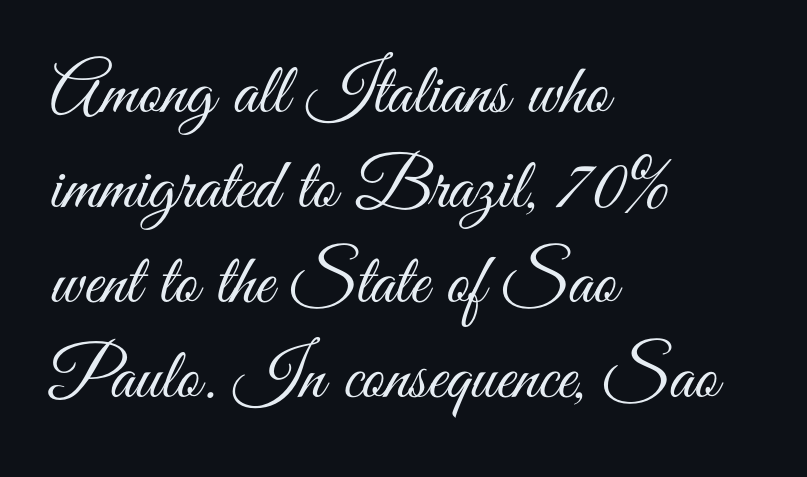
Q: Is the text bold? A: No.
Q: Is the text italic (slanted)? A: Yes.
Q: Is the typeface a serif or a sans-serif typeface? A: Sans-serif.
Q: Is the text underlined? A: No.
Q: How is the paragraph aligned? A: Left-aligned.
Q: Is the spacing between letters normal or unusually wide? A: Normal.
Q: Is the spacing between lines tight, normal or loose? A: Normal.
Q: Width (condensed, normal, or wide)? A: Condensed.
Q: Stroke contrast? A: Medium.
Q: x-height? A: Small.
Q: Monospaced? A: No.
